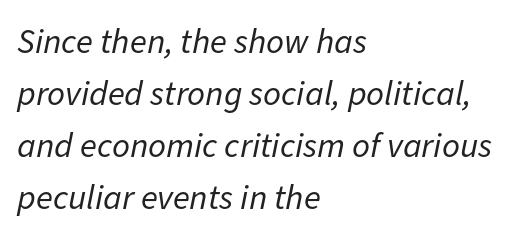
{"italic": "yes", "lean": "right", "slant_degrees": 11, "bold": "no", "weight": "regular", "width": "normal", "stroke_contrast": "low", "x_height": "medium", "monospaced": "no", "underline": "no", "align": "left", "line_spacing": "normal", "line_spacing_ratio": 1.49, "letter_spacing": "normal", "letter_spacing_em": 0.0, "glyph_px": 35}
